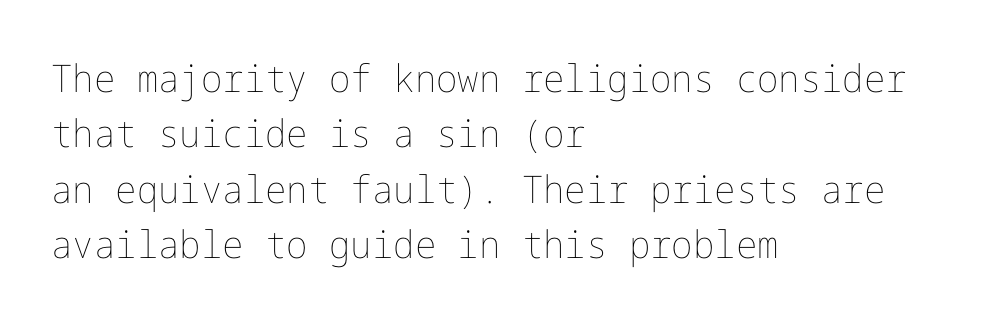
Each row of text sits above clean, open space. The letters look calm and open, with moderate or lighter stems. In terms of letterspacing, this is plain default setting. The lettering holds an erect, upright posture throughout.
